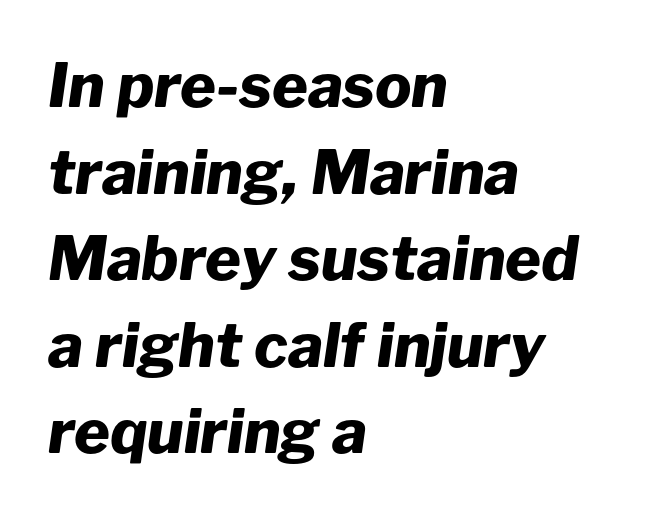
The image shows 61 px heavy type, italic (leaning right); set left-aligned, normal line spacing (1.42x), normal letter spacing, not underlined; low stroke contrast and a medium x-height.
